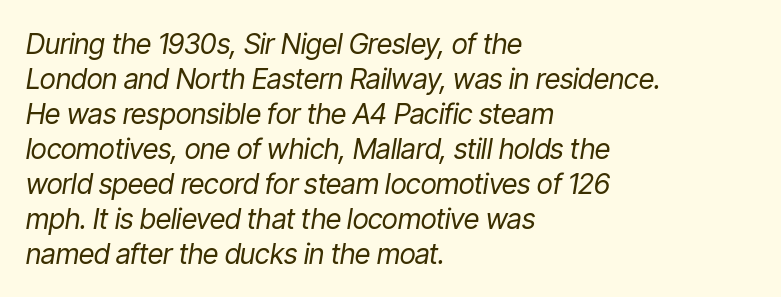
The image shows 28 px regular-weight, condensed type, italic (leaning right); set left-aligned, normal line spacing (1.25x), normal letter spacing, not underlined; low stroke contrast and a medium x-height.
